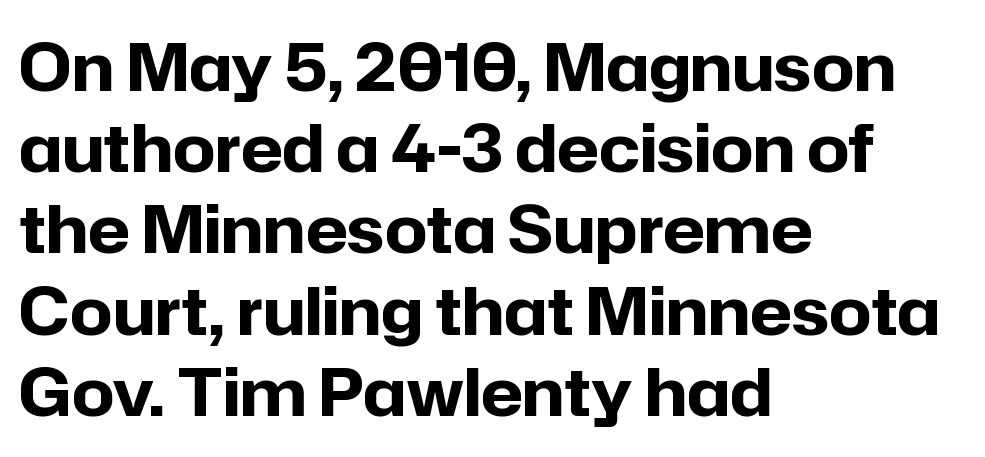
{"serif": "no", "italic": "no", "bold": "yes", "weight": "bold", "width": "normal", "stroke_contrast": "low", "x_height": "medium", "monospaced": "no", "underline": "no", "align": "left", "line_spacing_ratio": 1.23, "letter_spacing": "normal", "letter_spacing_em": 0.0, "glyph_px": 66}
